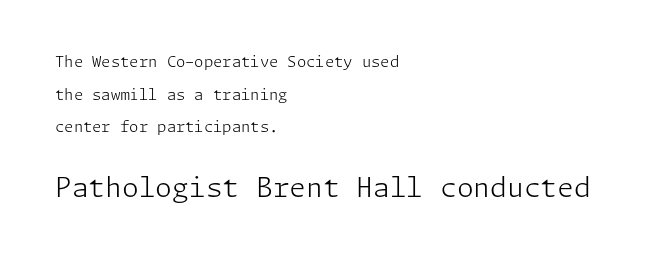
Descenders are the only things crossing below the line. The type sits square on the baseline with zero lean. The rendering enlarges the type as you move from the upper chunk to the lower. Does extra space separate the letters? No, they use regular spacing.
